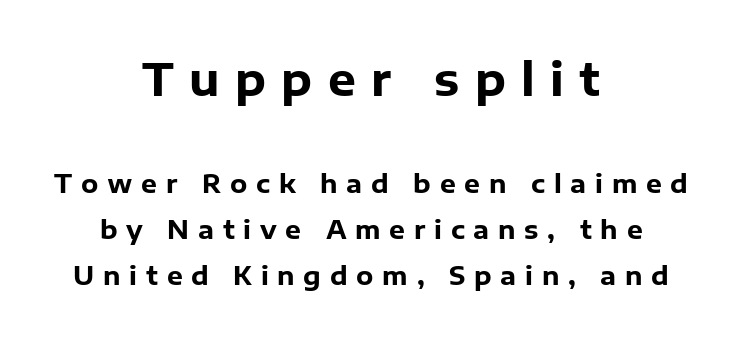
The image shows 44 px heavy sans-serif type, upright; set centered, line spacing 1.85x, unusually wide letter spacing (+0.35 em), not underlined; the first (top) block is 1.76x larger; low stroke contrast and a medium x-height.
